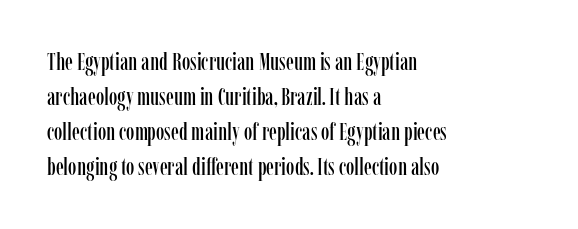
Style check: upright. The designer left line spacing at the default. Casual observation: everything's shoved over to the left. Tracking here is standard; glyphs follow each other at the usual distance. The foot of each line stays bare and open.
